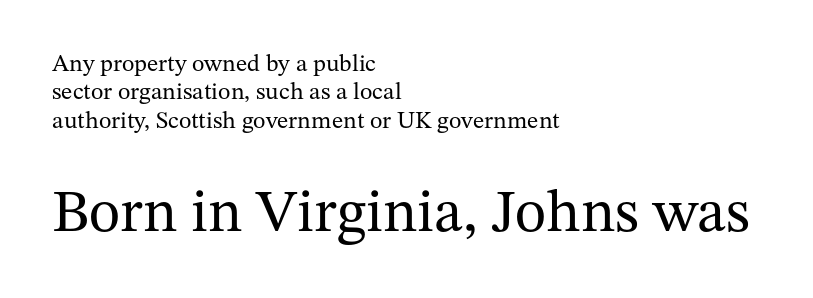
The image shows 60 px regular-weight serif type, upright; set left-aligned, line spacing 1.18x, normal letter spacing, not underlined; the second (bottom) block is 2.5x larger; medium stroke contrast and a medium x-height.
